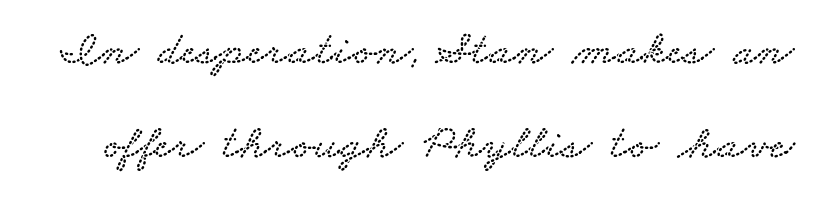
{"serif": "yes", "width": "wide", "stroke_contrast": "low", "x_height": "small", "monospaced": "no", "underline": "no", "line_spacing": "loose", "line_spacing_ratio": 1.91, "letter_spacing": "normal", "letter_spacing_em": 0.0, "glyph_px": 49}
